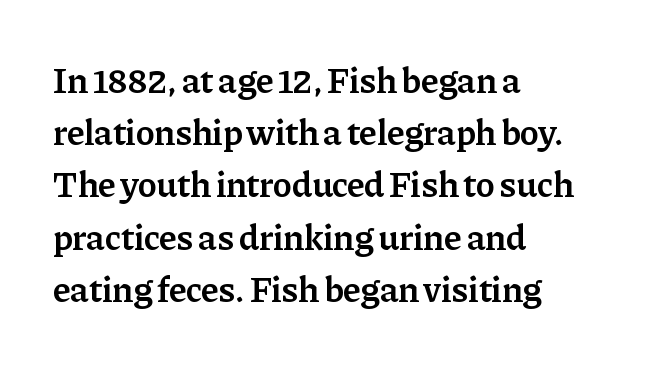
Horizontal alignment here is leftward, the default for most running prose. No extra tracking has been applied to these lines. The space beneath each line is pristine and unruled. Is this a sans? No — the strokes have serifs. Posture: upright roman.
